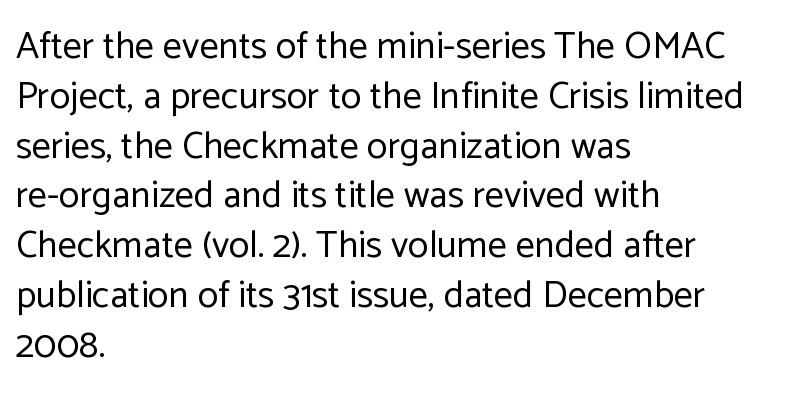
{"serif": "no", "italic": "no", "bold": "no", "weight": "regular", "width": "normal", "stroke_contrast": "low", "x_height": "medium", "monospaced": "no", "underline": "no", "align": "left", "line_spacing": "normal", "line_spacing_ratio": 1.31, "letter_spacing": "normal", "letter_spacing_em": 0.0, "glyph_px": 38}
